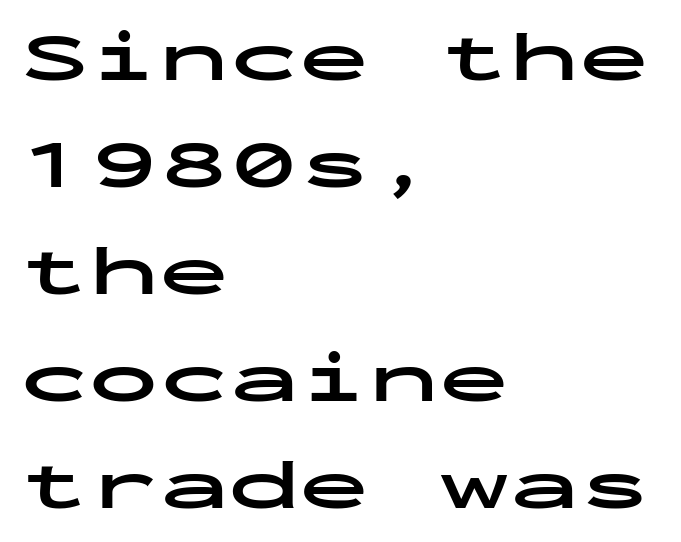
Q: Is the text bold? A: Yes.
Q: Is the text italic (slanted)? A: No, it is upright.
Q: Is the typeface a serif or a sans-serif typeface? A: Sans-serif.
Q: Is the text underlined? A: No.
Q: How is the paragraph aligned? A: Left-aligned.
Q: Is the spacing between letters normal or unusually wide? A: Normal.
Q: Is the spacing between lines tight, normal or loose? A: Normal.
Q: Width (condensed, normal, or wide)? A: Wide.
Q: Stroke contrast? A: Low.
Q: x-height? A: Medium.
Q: Monospaced? A: Yes.
